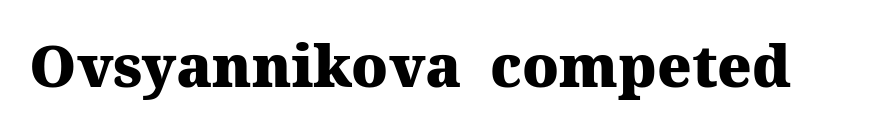
{"serif": "yes", "italic": "no", "bold": "yes", "weight": "heavy", "width": "normal", "stroke_contrast": "medium", "x_height": "medium", "monospaced": "no", "underline": "no", "letter_spacing": "normal", "letter_spacing_em": 0.0, "glyph_px": 58}
